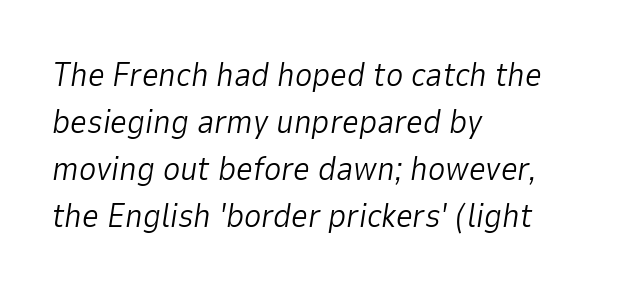
Glance below the letters and you will spot only blank space. Compared with typical body copy, the letter spacing here is the same. Notice how descenders clear the ascenders below comfortably — that's standard leading. Character widths vary here, with narrow letters taking less room than wide ones.
